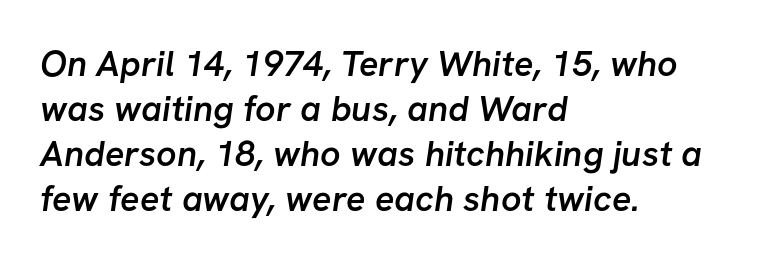
The glyphs have the mass of a demibold cut, below bold. Baseline-to-baseline distance is the conventional proportion of letter height. Caption: multi-line text, flush left, ragged right. The letters carry no serifs — their stems end cleanly without finishing strokes. The words here are not underlined.
